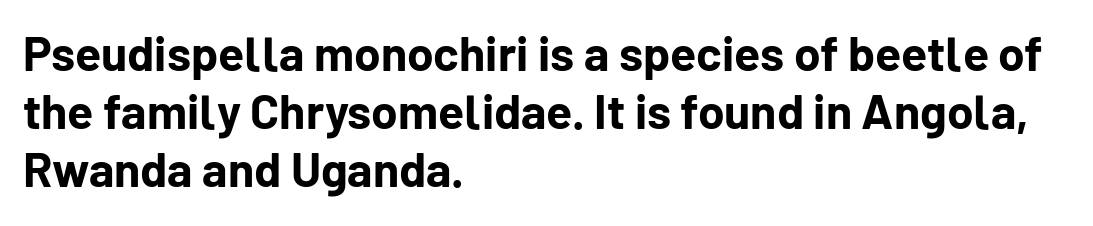
The image shows 48 px bold sans-serif type, upright; set left-aligned, line spacing 1.21x, normal letter spacing, not underlined; low stroke contrast and a medium x-height.
